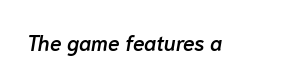
Q: Is the text bold? A: Semi-bold.
Q: Is the text italic (slanted)? A: Yes, it leans right by about 10 degrees.
Q: Is the text underlined? A: No.
Q: Is the spacing between letters normal or unusually wide? A: Normal.
